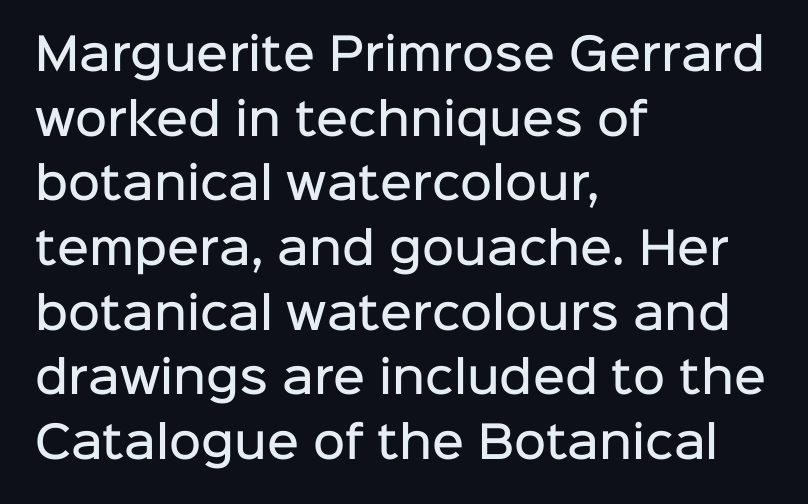
The image shows 44 px semibold sans-serif type, upright; set left-aligned, normal line spacing (1.47x), normal letter spacing, not underlined; low stroke contrast and a medium x-height.
